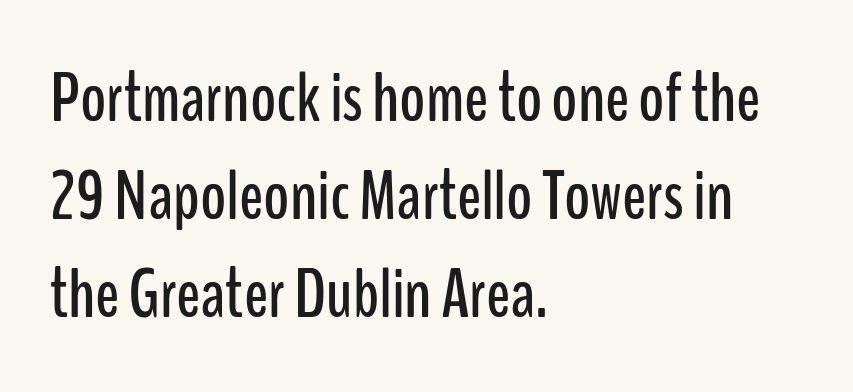
The image shows 71 px condensed sans-serif type, upright; set left-aligned, normal line spacing (1.38x), normal letter spacing, not underlined; low stroke contrast and a medium x-height.
